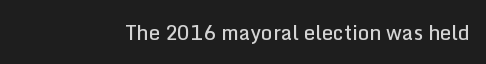
Q: Is the text bold? A: Semi-bold.
Q: Is the text italic (slanted)? A: No, it is upright.
Q: Is the text underlined? A: No.
Q: Is the spacing between letters normal or unusually wide? A: Normal.
